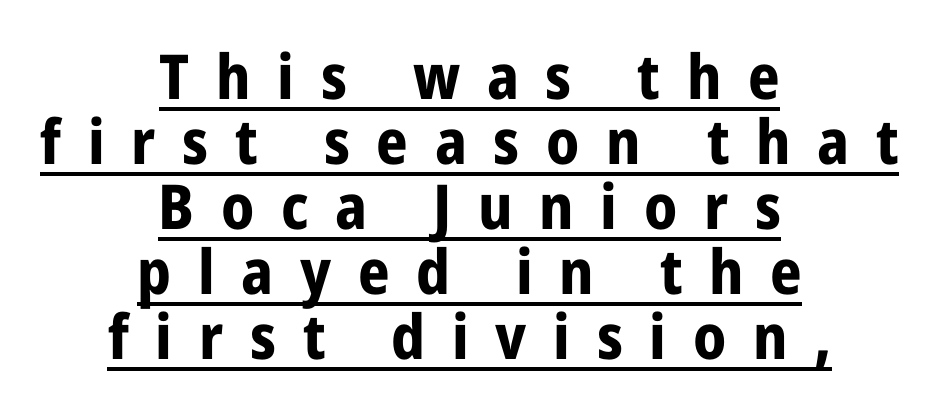
Q: Is the text bold? A: Yes.
Q: Is the text italic (slanted)? A: No, it is upright.
Q: Is the typeface a serif or a sans-serif typeface? A: Sans-serif.
Q: Is the text underlined? A: Yes.
Q: How is the paragraph aligned? A: Centered.
Q: Is the spacing between letters normal or unusually wide? A: Unusually wide.
Q: Is the spacing between lines tight, normal or loose? A: Tight.
Q: Width (condensed, normal, or wide)? A: Condensed.
Q: Stroke contrast? A: Low.
Q: x-height? A: Medium.
Q: Monospaced? A: No.
